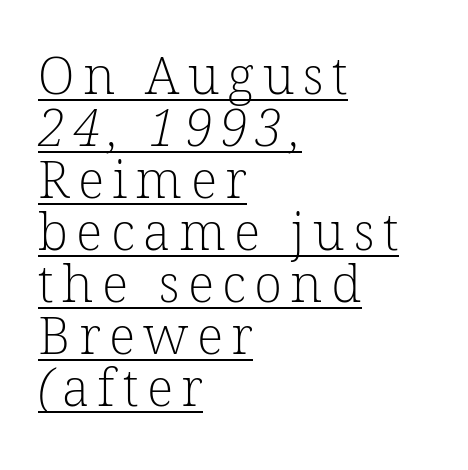
{"serif": "yes", "bold": "no", "weight": "light", "width": "normal", "stroke_contrast": "low", "x_height": "medium", "monospaced": "no", "underline": "yes", "align": "left", "line_spacing": "tight", "line_spacing_ratio": 1.0, "glyph_px": 52}
